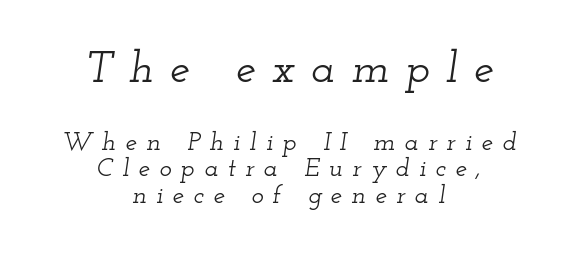
{"serif": "yes", "italic": "yes", "lean": "right", "slant_degrees": 12, "width": "wide", "stroke_contrast": "low", "x_height": "small", "monospaced": "no", "underline": "no", "align": "center", "line_spacing": "tight", "line_spacing_ratio": 1.02, "letter_spacing": "wide", "letter_spacing_em": 0.36, "larger_block": "first", "size_ratio": 1.73, "glyph_px": 45}
